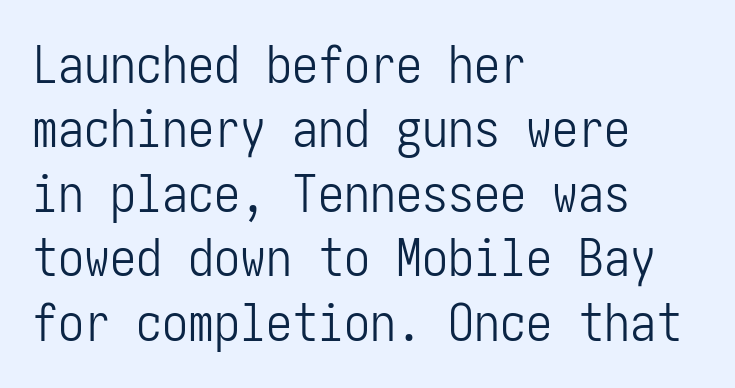
Q: Is the text bold? A: No.
Q: Is the text italic (slanted)? A: No, it is upright.
Q: Is the typeface a serif or a sans-serif typeface? A: Sans-serif.
Q: Is the text underlined? A: No.
Q: How is the paragraph aligned? A: Left-aligned.
Q: Is the spacing between letters normal or unusually wide? A: Normal.
Q: Width (condensed, normal, or wide)? A: Condensed.
Q: Stroke contrast? A: Low.
Q: x-height? A: Medium.
